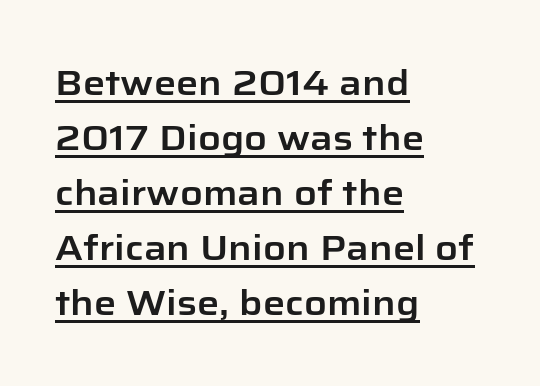
The image shows 35 px sans-serif type, upright; set left-aligned, normal line spacing (1.57x), normal letter spacing, underlined; low stroke contrast and a medium x-height.
